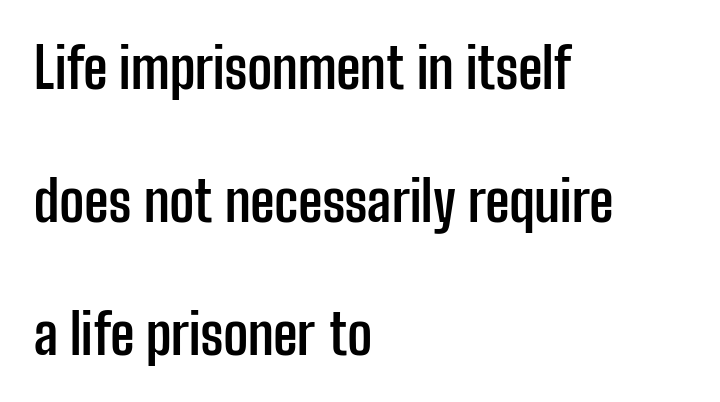
The image shows 55 px semibold, condensed sans-serif type, upright; set left-aligned, loose line spacing (2.42x), normal letter spacing, not underlined; low stroke contrast and a medium x-height.
